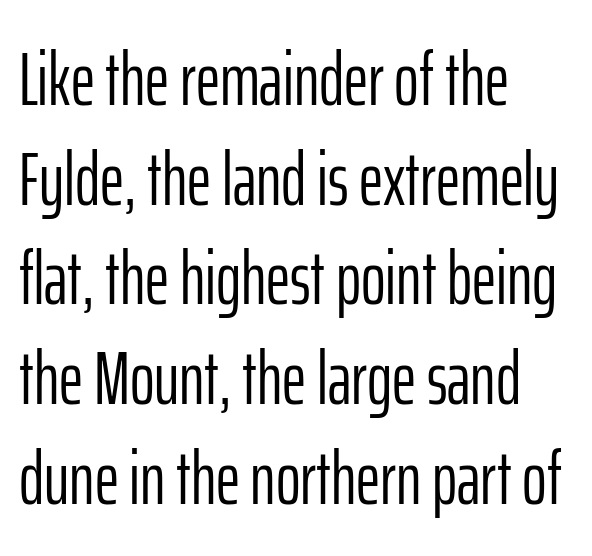
{"serif": "no", "italic": "no", "bold": "no", "weight": "light", "width": "condensed", "stroke_contrast": "low", "x_height": "medium", "monospaced": "no", "underline": "no", "align": "left", "line_spacing": "normal", "line_spacing_ratio": 1.33, "letter_spacing": "normal", "letter_spacing_em": 0.0, "glyph_px": 75}
